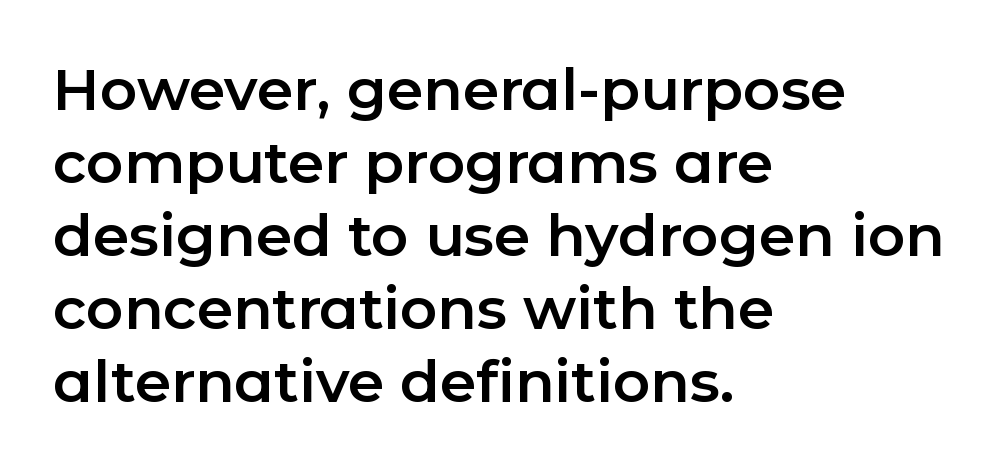
The image shows 58 px sans-serif type, upright; set left-aligned, normal line spacing (1.26x), normal letter spacing, not underlined; low stroke contrast and a medium x-height.
